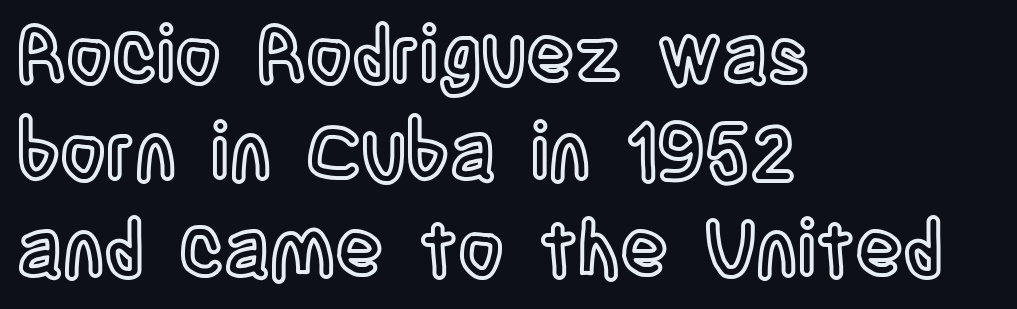
{"italic": "no", "width": "condensed", "x_height": "large", "monospaced": "no", "underline": "no", "align": "left", "line_spacing_ratio": 1.23, "letter_spacing": "normal", "letter_spacing_em": 0.0, "glyph_px": 79}
